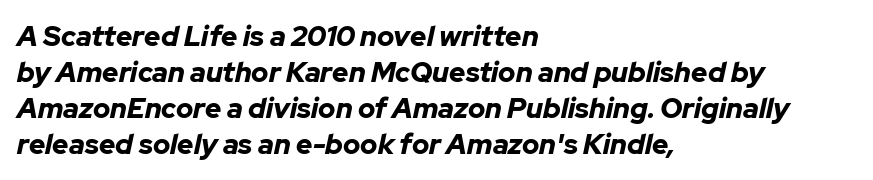
A classic flush-left, rag-right setting is used for this passage. Varying glyph widths throughout — classic text-font behaviour. Caption: standard tracking, unaltered. In terms of weight, the rendering is a true, heavy bold.
